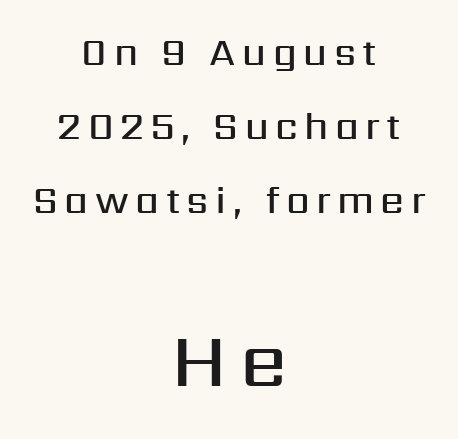
The image shows 75 px semibold sans-serif type, upright; set centered, loose line spacing (1.95x), not underlined; the second (bottom) block is 1.97x larger; medium stroke contrast and a medium x-height.
